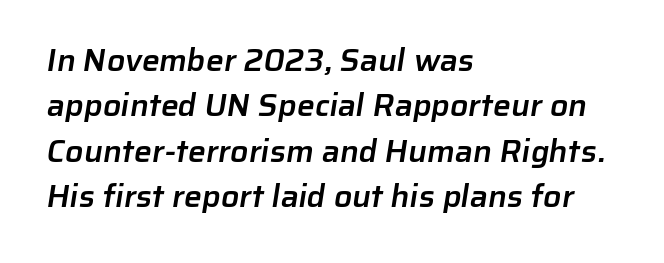
Q: Is the text bold? A: Semi-bold.
Q: Is the typeface a serif or a sans-serif typeface? A: Sans-serif.
Q: Is the text underlined? A: No.
Q: How is the paragraph aligned? A: Left-aligned.
Q: Is the spacing between letters normal or unusually wide? A: Normal.
Q: Is the spacing between lines tight, normal or loose? A: Normal.
Q: Width (condensed, normal, or wide)? A: Normal.
Q: Stroke contrast? A: Low.
Q: x-height? A: Medium.
Q: Monospaced? A: No.
